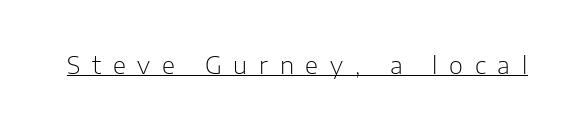
Q: Is the text bold? A: No.
Q: Is the text italic (slanted)? A: No, it is upright.
Q: Is the text underlined? A: Yes.
Q: Is the spacing between letters normal or unusually wide? A: Unusually wide.
